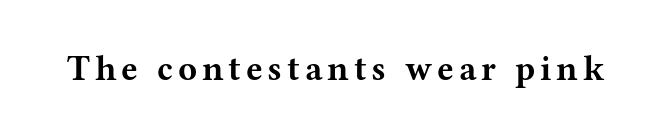
Serifs: yes, visible at the terminals of the letterforms. If you drew a line through each stem, it would be perfectly vertical. Spacing verdict: proportional, widths tailored to each character. On the weight axis this lands at bold, roughly 700. The strip under each line holds only bare page.
